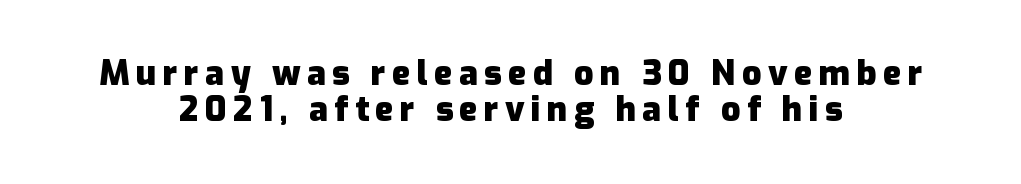
The image shows 34 px heavy sans-serif type, upright; set centered, tight line spacing (1.06x), not underlined; low stroke contrast and a medium x-height.
